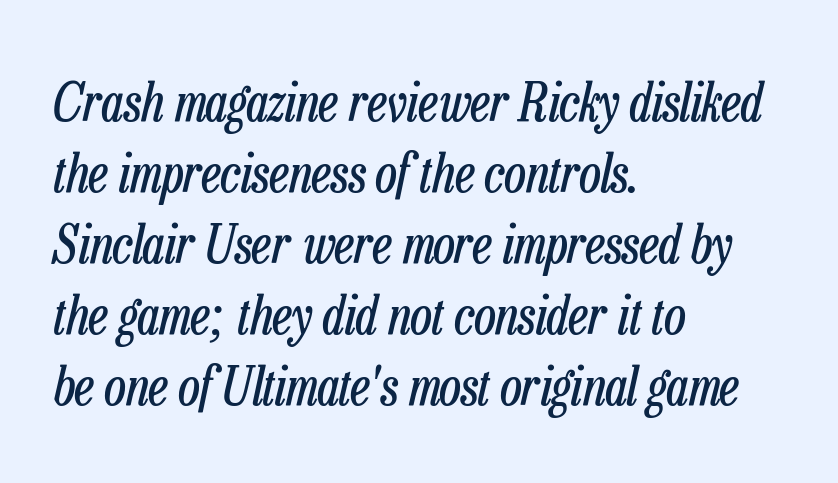
All the whitespace from short lines collects on the right. Observe the lean: these are italic letterforms. Is the type heavy? It reads as light-to-regular instead. The letters advance in unequal steps, a hallmark of proportional type. The type is set solid horizontally, with unmodified tracking.
